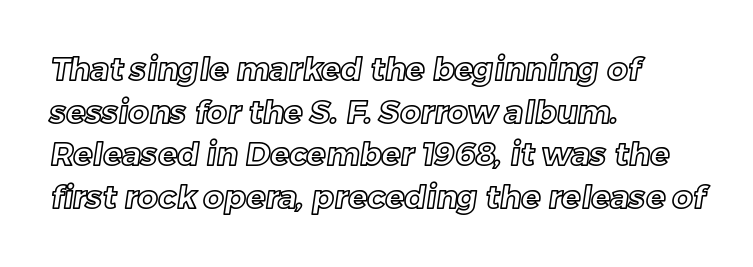
{"width": "normal", "x_height": "medium", "monospaced": "no", "underline": "no", "align": "left", "line_spacing": "normal", "line_spacing_ratio": 1.33, "letter_spacing": "normal", "letter_spacing_em": 0.0, "glyph_px": 32}
